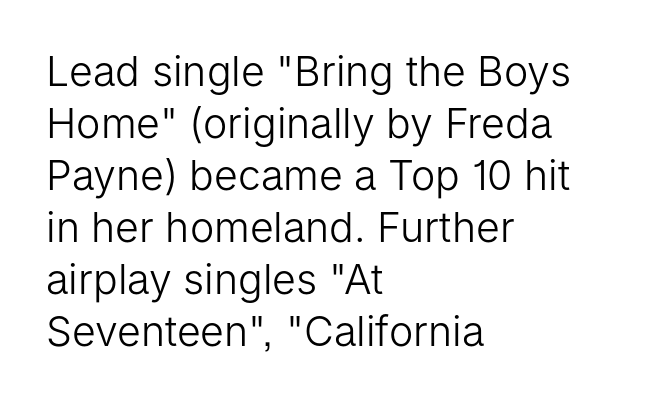
Q: Is the text bold? A: No.
Q: Is the text italic (slanted)? A: No, it is upright.
Q: Is the typeface a serif or a sans-serif typeface? A: Sans-serif.
Q: Is the text underlined? A: No.
Q: How is the paragraph aligned? A: Left-aligned.
Q: Is the spacing between letters normal or unusually wide? A: Normal.
Q: Is the spacing between lines tight, normal or loose? A: Normal.
Q: Width (condensed, normal, or wide)? A: Normal.
Q: Stroke contrast? A: Low.
Q: x-height? A: Medium.
Q: Monospaced? A: No.
